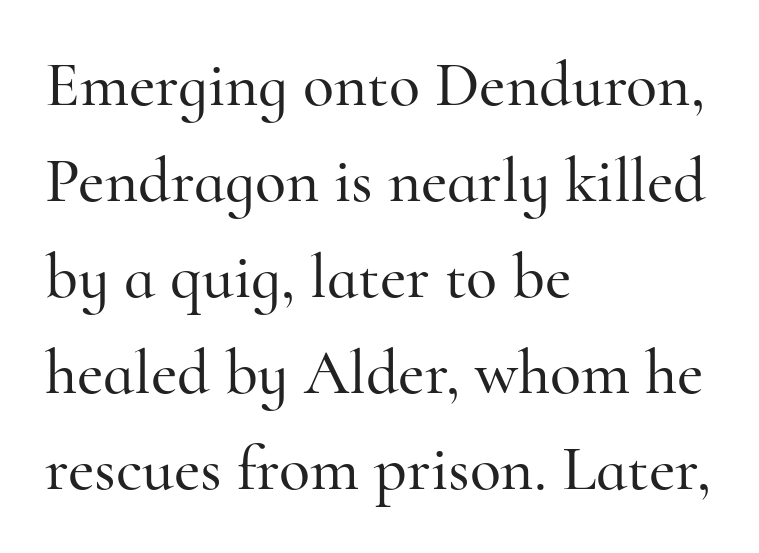
Q: Is the text italic (slanted)? A: No, it is upright.
Q: Is the typeface a serif or a sans-serif typeface? A: Serif.
Q: Is the text underlined? A: No.
Q: How is the paragraph aligned? A: Left-aligned.
Q: Is the spacing between letters normal or unusually wide? A: Normal.
Q: Is the spacing between lines tight, normal or loose? A: Normal.
Q: Width (condensed, normal, or wide)? A: Normal.
Q: Stroke contrast? A: High.
Q: x-height? A: Small.
Q: Monospaced? A: No.
